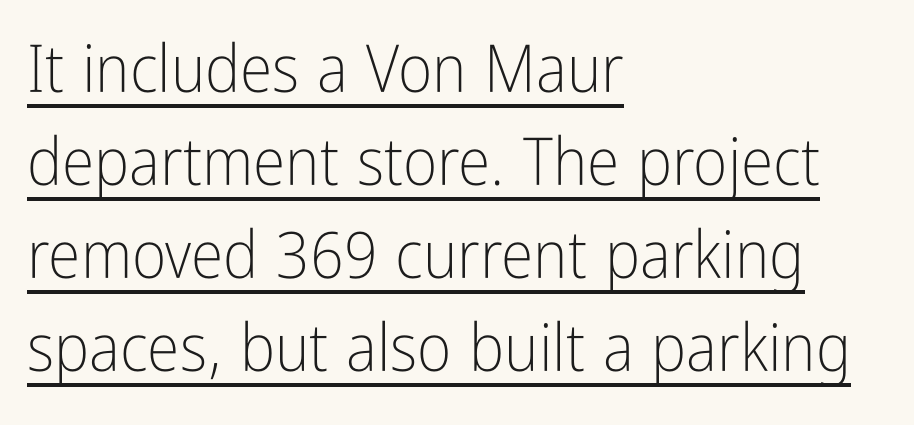
The image shows 66 px light, condensed sans-serif type, upright; set left-aligned, normal line spacing (1.41x), normal letter spacing, underlined; low stroke contrast and a medium x-height.
